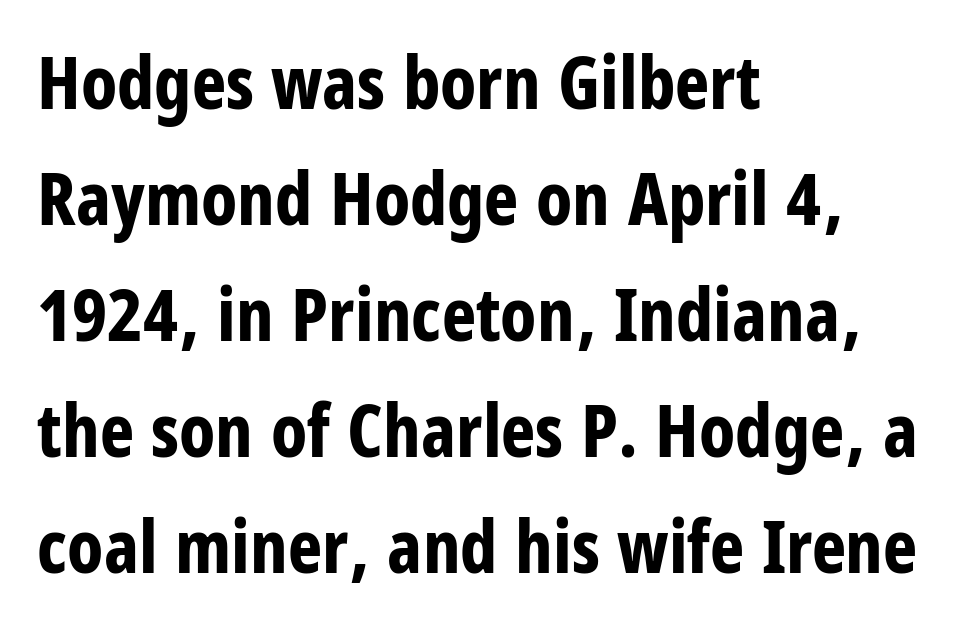
Q: Is the text bold? A: Yes.
Q: Is the text italic (slanted)? A: No, it is upright.
Q: Is the typeface a serif or a sans-serif typeface? A: Sans-serif.
Q: Is the text underlined? A: No.
Q: How is the paragraph aligned? A: Left-aligned.
Q: Is the spacing between letters normal or unusually wide? A: Normal.
Q: Is the spacing between lines tight, normal or loose? A: Normal.
Q: Width (condensed, normal, or wide)? A: Condensed.
Q: Stroke contrast? A: Low.
Q: x-height? A: Large.
Q: Monospaced? A: No.
